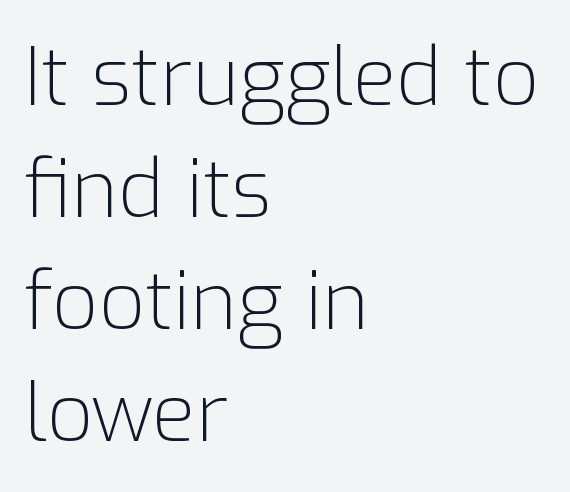
{"serif": "no", "italic": "no", "bold": "no", "weight": "light", "width": "normal", "stroke_contrast": "low", "x_height": "medium", "monospaced": "no", "underline": "no", "align": "left", "line_spacing": "normal", "line_spacing_ratio": 1.4, "letter_spacing": "normal", "letter_spacing_em": 0.0, "glyph_px": 80}
